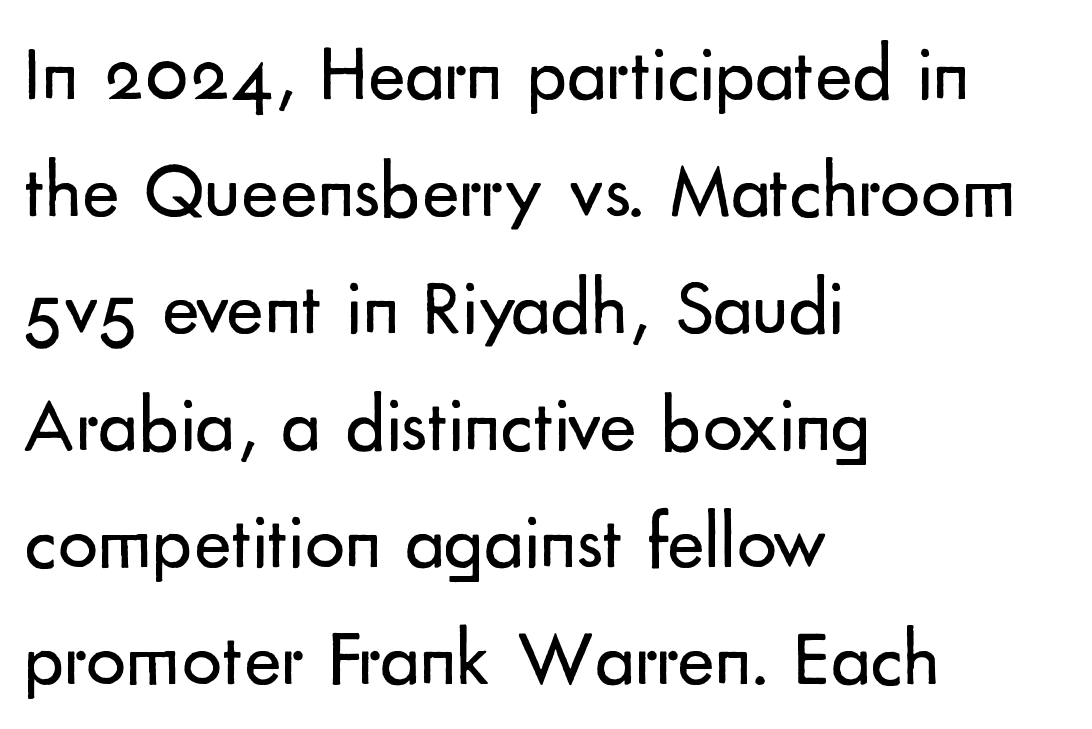
{"serif": "no", "italic": "no", "bold": "no", "weight": "regular", "width": "normal", "stroke_contrast": "low", "x_height": "small", "monospaced": "no", "underline": "no", "align": "left", "line_spacing": "normal", "line_spacing_ratio": 1.48, "letter_spacing": "normal", "letter_spacing_em": 0.0, "glyph_px": 79}
